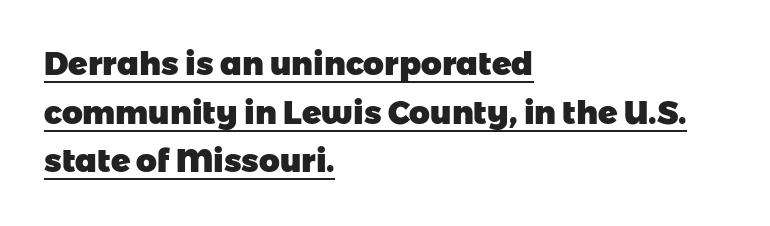
Notice how thick the strokes are: this is what a full bold looks like. The horizontal fit of the characters is conventional and even. Every row of glyphs begins at an identical x-position on the left. This sample has the flowing, uneven cadence of proportional lettering. Underlining? Definitely there. Observe the absence of serifs on each vertical stroke in this sample.
